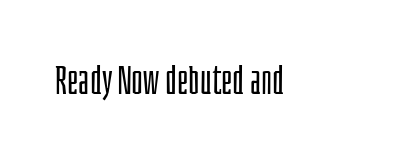
Q: Is the text bold? A: No.
Q: Is the text italic (slanted)? A: No, it is upright.
Q: Is the typeface a serif or a sans-serif typeface? A: Sans-serif.
Q: Is the text underlined? A: No.
Q: Is the spacing between letters normal or unusually wide? A: Normal.
Q: Width (condensed, normal, or wide)? A: Condensed.
Q: Stroke contrast? A: Low.
Q: x-height? A: Large.
Q: Monospaced? A: No.
